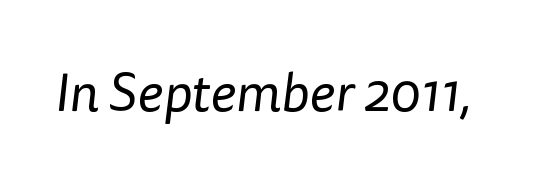
The image shows 54 px regular-weight sans-serif type; set normal letter spacing, not underlined; low stroke contrast and a medium x-height.
